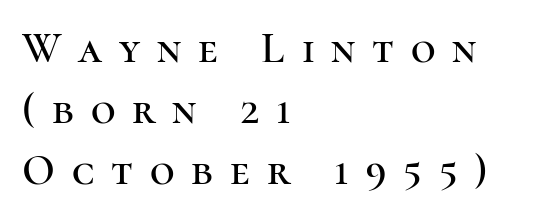
The image shows 43 px serif type, upright; set left-aligned, normal line spacing (1.42x), unusually wide letter spacing (+0.39 em), not underlined; high stroke contrast and a medium x-height.
